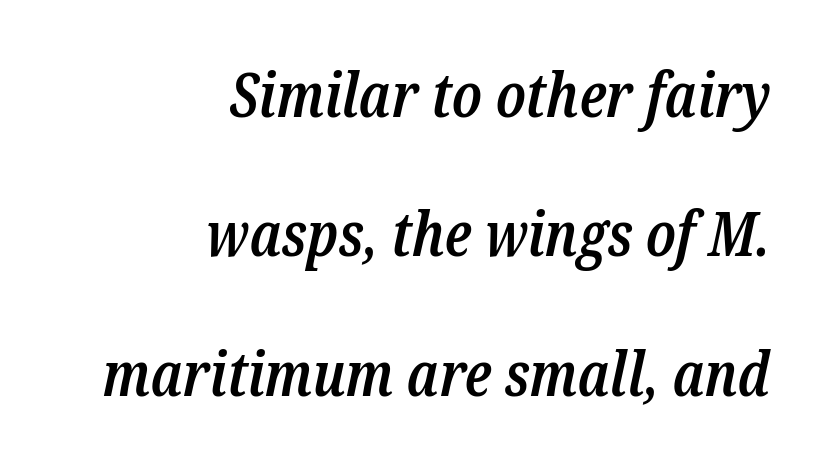
{"serif": "yes", "italic": "yes", "lean": "right", "slant_degrees": 12, "bold": "semi", "weight": "semibold", "width": "condensed", "stroke_contrast": "low", "x_height": "medium", "monospaced": "no", "underline": "no", "align": "right", "line_spacing": "loose", "line_spacing_ratio": 2.25, "letter_spacing": "normal", "letter_spacing_em": 0.0, "glyph_px": 62}
